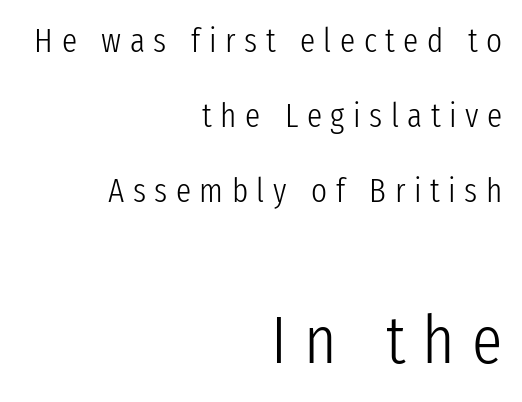
Does the bottom block carry the larger type? Yes, it does. You could fit nearly another row in the gap between these rows. Has an underline been added? It has not. All the whitespace from short lines collects on the left.
